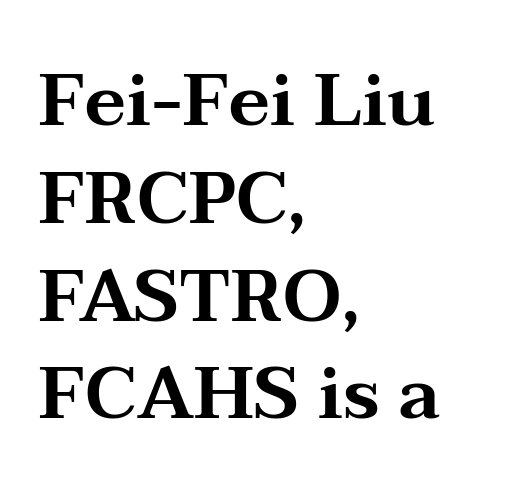
The image shows 73 px wide serif type, upright; set left-aligned, normal line spacing (1.34x), normal letter spacing, not underlined; medium stroke contrast and a medium x-height.
